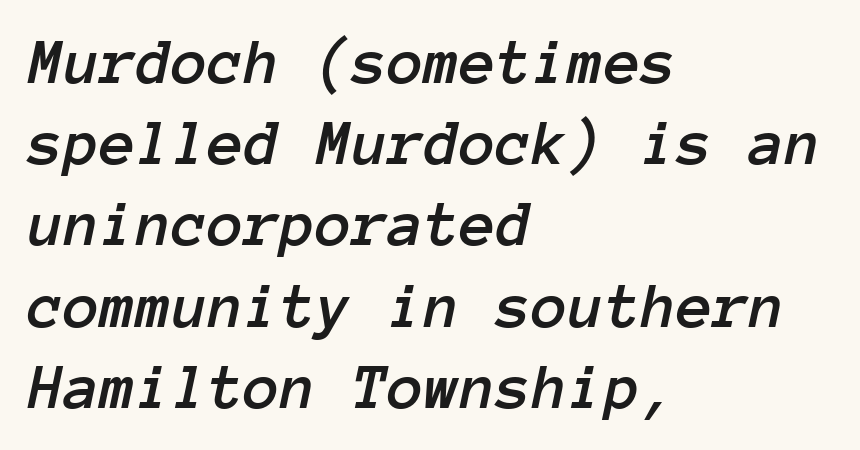
The image shows 66 px text type, italic (leaning right), monospaced; set left-aligned, line spacing 1.23x, normal letter spacing, not underlined; low stroke contrast and a medium x-height.
